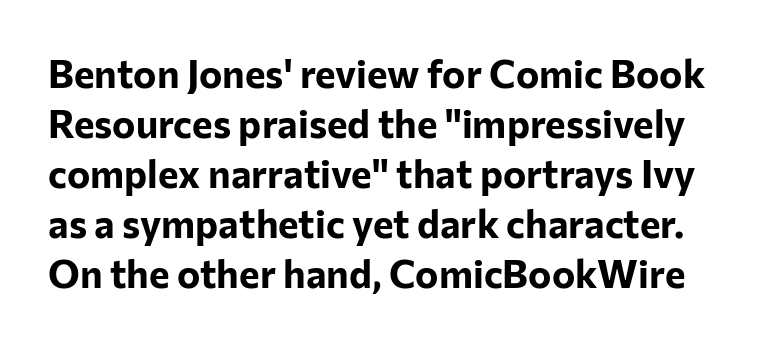
{"serif": "no", "italic": "no", "bold": "yes", "weight": "bold", "width": "normal", "stroke_contrast": "low", "x_height": "medium", "monospaced": "no", "underline": "no", "line_spacing": "normal", "line_spacing_ratio": 1.28, "letter_spacing": "normal", "letter_spacing_em": 0.0, "glyph_px": 39}
